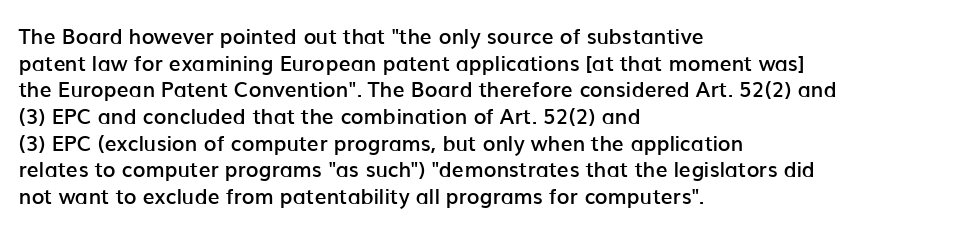
Casual observation: everything's shoved over to the left. Horizontal bands of white between lines are of average thickness. Tracking value appears to be zero — textbook default spacing. The letters stand straight up with perfectly vertical stems. Compared with an ordinary text face, these strokes are moderately heavier — a semibold. Anything drawn beneath the words? Only blank space.
